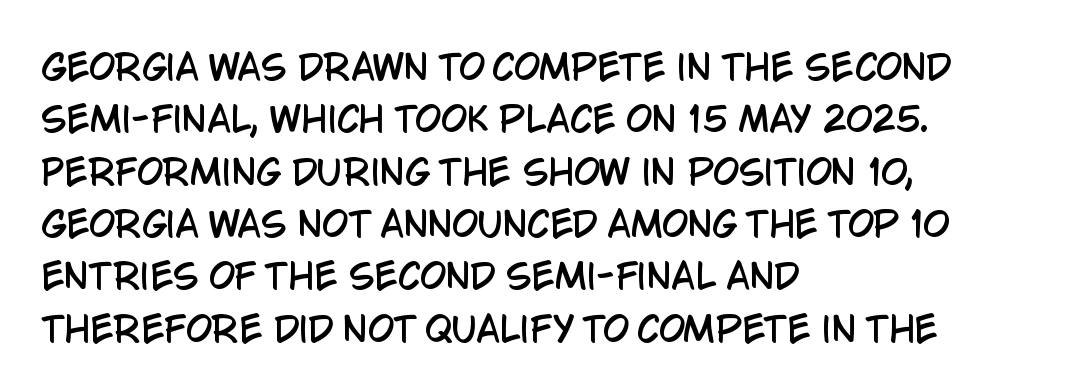
{"serif": "no", "italic": "no", "width": "condensed", "stroke_contrast": "low", "x_height": "large", "monospaced": "no", "underline": "no", "align": "left", "line_spacing": "normal", "line_spacing_ratio": 1.54, "letter_spacing": "normal", "letter_spacing_em": 0.0, "glyph_px": 34}
